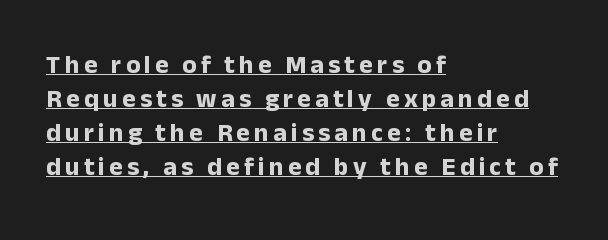
{"italic": "no", "bold": "yes", "underline": "yes", "align": "left", "line_spacing": "normal", "line_spacing_ratio": 1.31, "glyph_px": 26}
